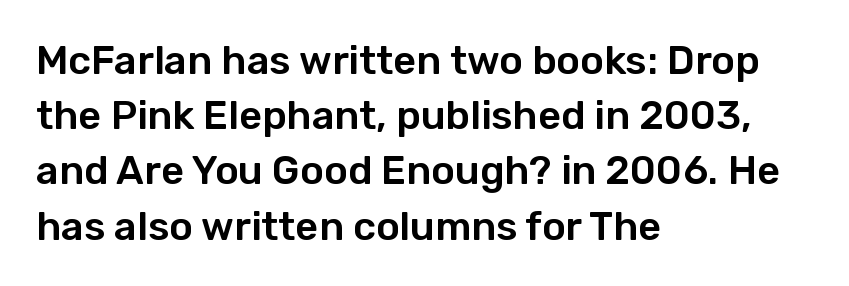
The line-height multiplier appears to be the usual default. Think of a printed novel: that variable character pitch is what you see here. The glyphs are unaccompanied by any horizontal stroke below them. Stroke terminals: plain, sans-serif.
